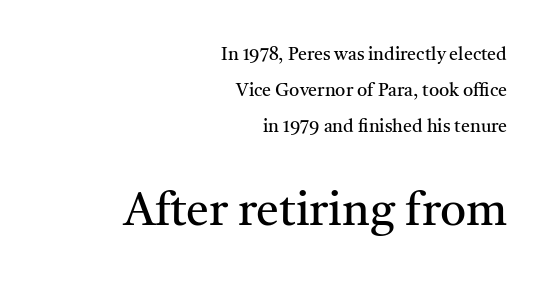
The image shows 46 px regular-weight serif type, upright; set right-aligned, loose line spacing (1.99x), normal letter spacing, not underlined; the second (bottom) block is 2.56x larger; medium stroke contrast and a medium x-height.
